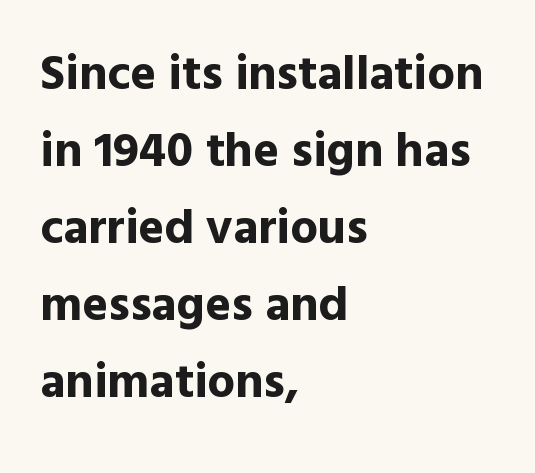
The image shows 49 px bold sans-serif type, upright; set left-aligned, normal line spacing (1.57x), normal letter spacing, not underlined; a medium x-height.
